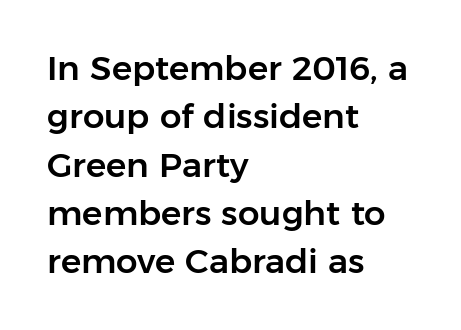
{"serif": "no", "italic": "no", "width": "normal", "stroke_contrast": "low", "x_height": "medium", "monospaced": "no", "underline": "no", "align": "left", "line_spacing": "normal", "line_spacing_ratio": 1.42, "letter_spacing": "normal", "letter_spacing_em": 0.0, "glyph_px": 34}
